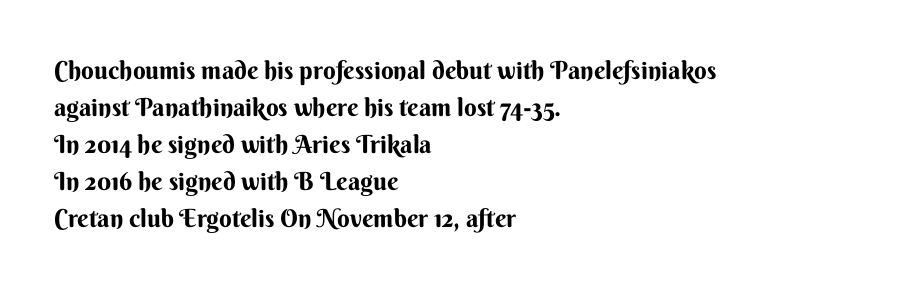
{"italic": "no", "bold": "yes", "underline": "no", "align": "left", "line_spacing": "normal", "line_spacing_ratio": 1.48, "letter_spacing": "normal", "letter_spacing_em": 0.0, "glyph_px": 25}
